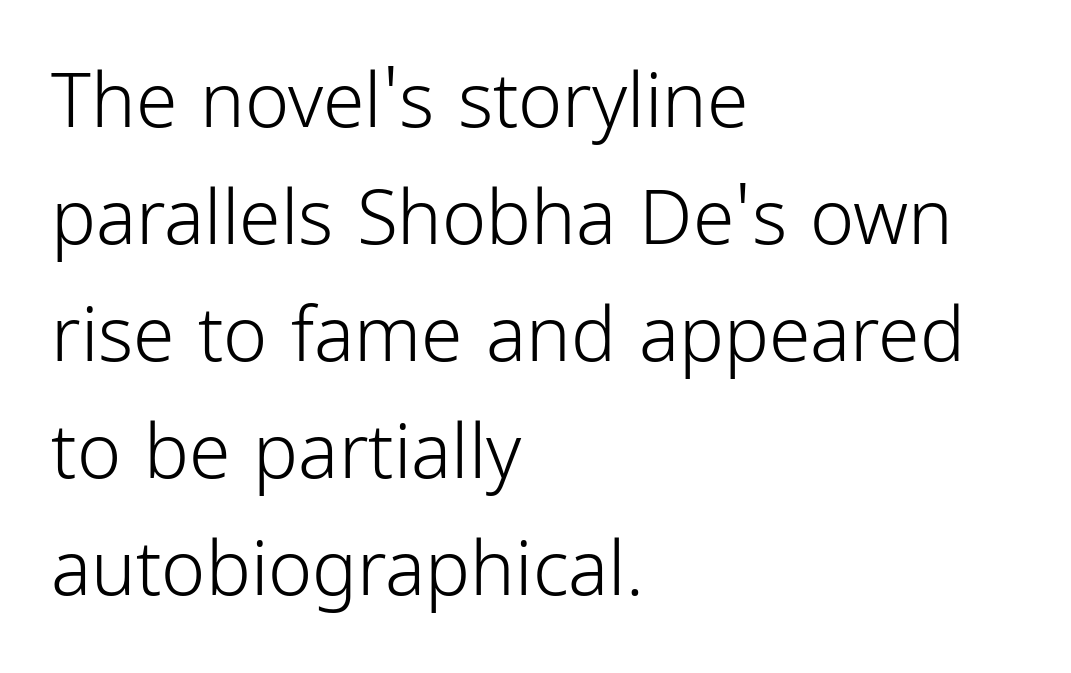
The image shows 75 px light, condensed sans-serif type, upright; set left-aligned, normal line spacing (1.56x), normal letter spacing, not underlined; low stroke contrast and a medium x-height.
